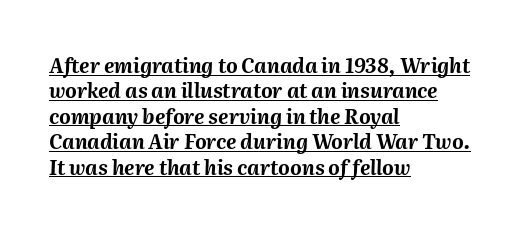
Q: Is the text bold? A: Yes.
Q: Is the text italic (slanted)? A: Yes, it leans right by about 2 degrees.
Q: Is the text underlined? A: Yes.
Q: How is the paragraph aligned? A: Left-aligned.
Q: Is the spacing between letters normal or unusually wide? A: Normal.
Q: Is the spacing between lines tight, normal or loose? A: Normal.
